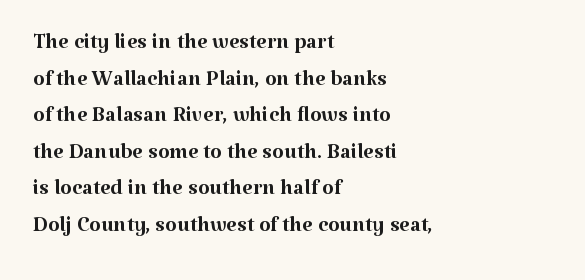
The image shows 30 px regular-weight serif type, upright; set left-aligned, line spacing 1.22x, normal letter spacing, not underlined; medium stroke contrast and a medium x-height.
